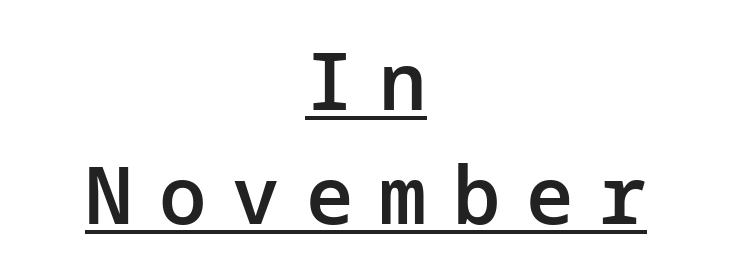
The image shows 79 px semibold sans-serif type, upright; set centered, normal line spacing (1.44x), unusually wide letter spacing (+0.33 em), underlined; low stroke contrast and a medium x-height.
